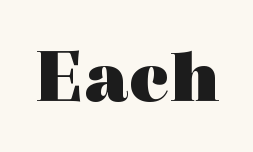
The area under the type is left untouched. The tracking reads as untouched default to a designer's eye. Summary of weight: heavy, a full bold. The passage shown is typed in a proportional face where columns would drift. Check where the strokes stop: tiny serifs finish them off.
